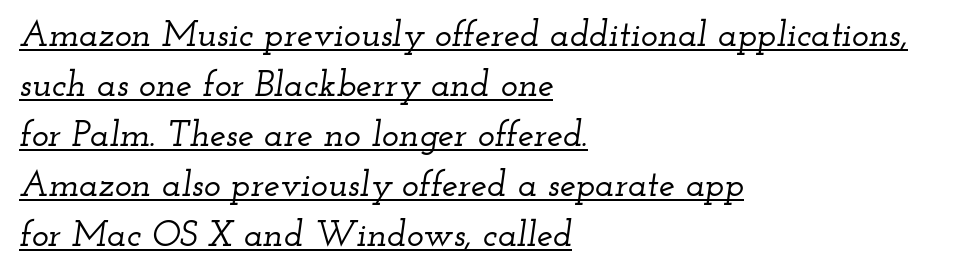
{"serif": "yes", "italic": "yes", "lean": "right", "slant_degrees": 12, "width": "wide", "stroke_contrast": "low", "x_height": "small", "monospaced": "no", "underline": "yes", "align": "left", "line_spacing": "normal", "line_spacing_ratio": 1.39, "letter_spacing": "normal", "letter_spacing_em": 0.0, "glyph_px": 36}
